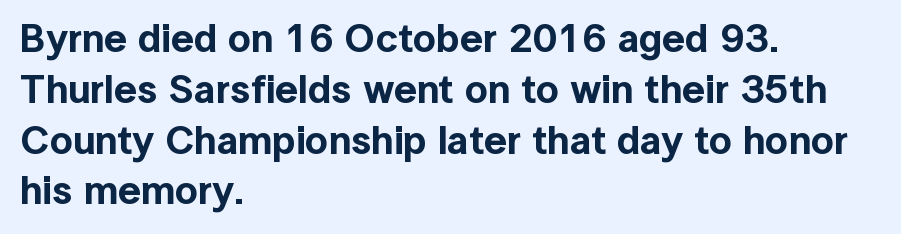
{"serif": "no", "italic": "no", "width": "normal", "x_height": "medium", "monospaced": "no", "underline": "no", "align": "left", "line_spacing": "normal", "line_spacing_ratio": 1.27, "letter_spacing": "normal", "letter_spacing_em": 0.0, "glyph_px": 40}
